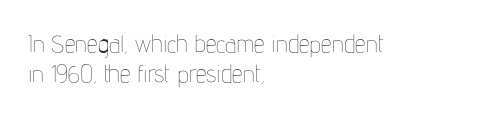
The weight would be labelled regular, book, light, or lighter still. Every stem runs plumb, perpendicular to the baseline. Descender tails drop into unmarked territory. One glance says typical: line gaps are just what's usual.
